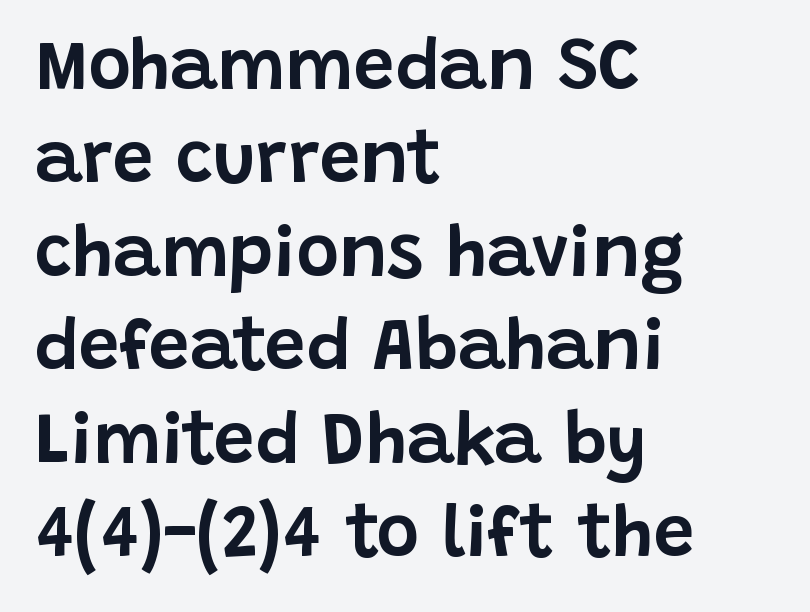
Spacing between characters is what you'd get straight out of the box. Teacher's note: observe the even left margin — that is flush-left alignment. Here the designer chose a conventional face with non-uniform glyph widths. Classification — sans serif.
